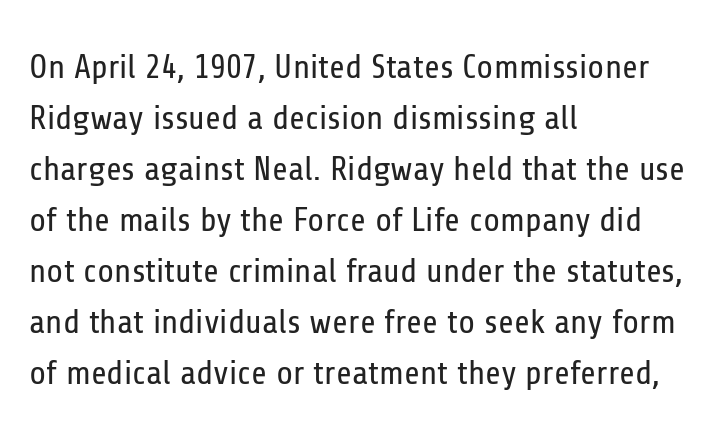
Q: Is the text bold? A: No.
Q: Is the text italic (slanted)? A: No, it is upright.
Q: Is the typeface a serif or a sans-serif typeface? A: Sans-serif.
Q: Is the text underlined? A: No.
Q: How is the paragraph aligned? A: Left-aligned.
Q: Is the spacing between letters normal or unusually wide? A: Normal.
Q: Is the spacing between lines tight, normal or loose? A: Normal.
Q: Width (condensed, normal, or wide)? A: Condensed.
Q: Stroke contrast? A: Low.
Q: x-height? A: Medium.
Q: Monospaced? A: No.
